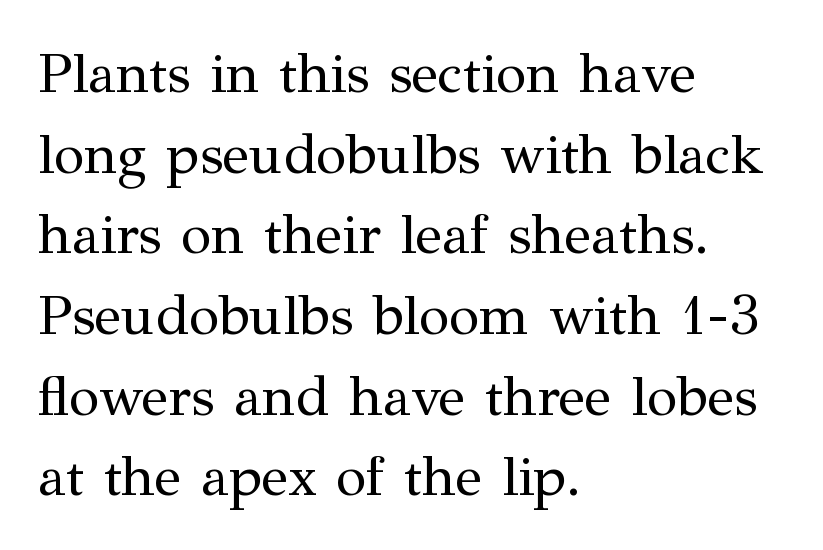
The image shows 56 px regular-weight serif type, upright; set left-aligned, normal line spacing (1.44x), normal letter spacing, not underlined; medium stroke contrast and a medium x-height.
